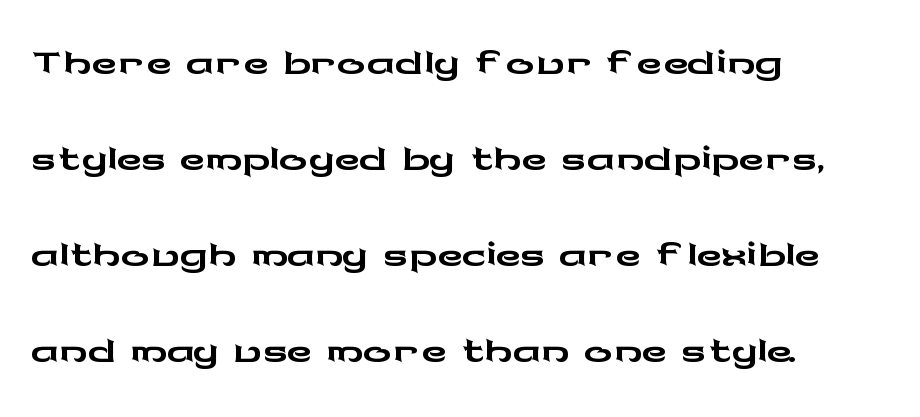
Q: Is the text italic (slanted)? A: No, it is upright.
Q: Is the typeface a serif or a sans-serif typeface? A: Sans-serif.
Q: Is the text underlined? A: No.
Q: How is the paragraph aligned? A: Left-aligned.
Q: Is the spacing between letters normal or unusually wide? A: Normal.
Q: Is the spacing between lines tight, normal or loose? A: Normal.
Q: Width (condensed, normal, or wide)? A: Wide.
Q: Stroke contrast? A: Low.
Q: x-height? A: Medium.
Q: Monospaced? A: No.
